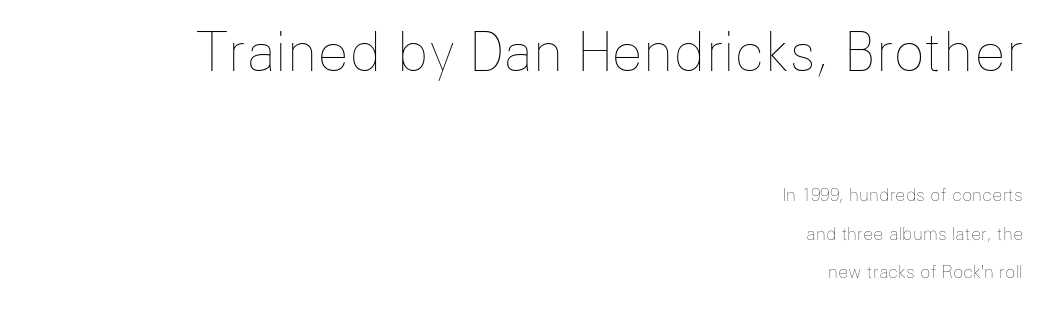
One-word summary of the alignment: right. Clear beneath every line of the passage. Do the characters align in a grid? No, the font is proportional. One glance says open: line gaps are wider than usual. Honestly, the letter spacing is just normal — you wouldn't notice it. The strokes are not fattened; the text isn't bold.
